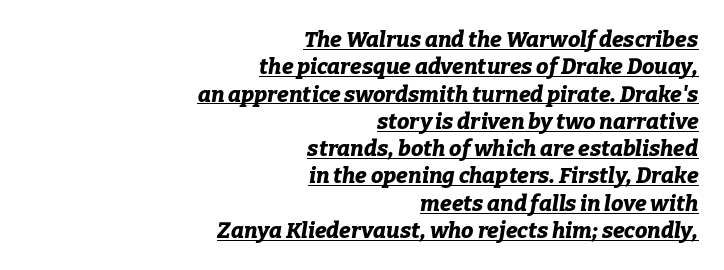
The image shows 22 px bold type, italic (leaning right); set right-aligned, line spacing 1.24x, normal letter spacing, underlined.
